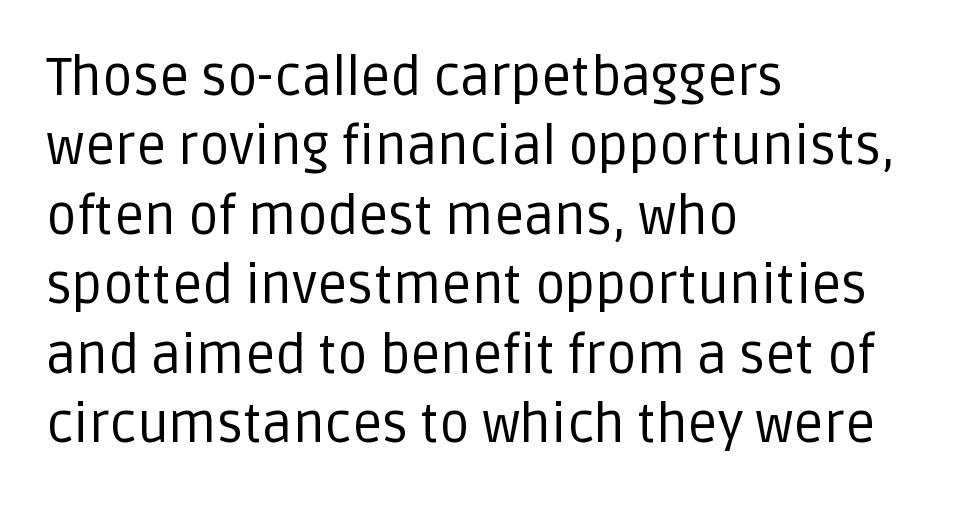
The paragraph shown leans on its left margin. On a weight scale, this lands at 450 or below. The foot of each line stays bare and open. This block has exactly the height ordinary leading produces. A typesetter would call this zero additional tracking. You could not count columns in this text — the font is proportionally spaced.
